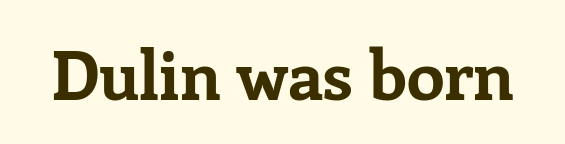
Q: Is the text bold? A: Yes.
Q: Is the text italic (slanted)? A: No, it is upright.
Q: Is the typeface a serif or a sans-serif typeface? A: Serif.
Q: Is the text underlined? A: No.
Q: Is the spacing between letters normal or unusually wide? A: Normal.
Q: Width (condensed, normal, or wide)? A: Normal.
Q: Stroke contrast? A: Low.
Q: x-height? A: Medium.
Q: Monospaced? A: No.
